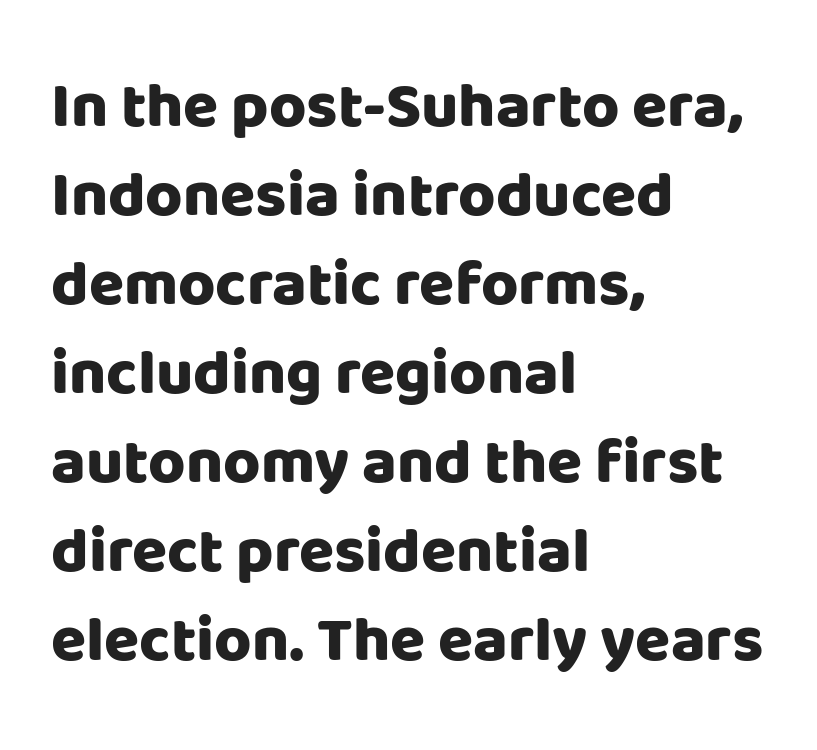
The image shows 64 px heavy sans-serif type, upright; set left-aligned, normal line spacing (1.39x), normal letter spacing, not underlined; low stroke contrast and a large x-height.
